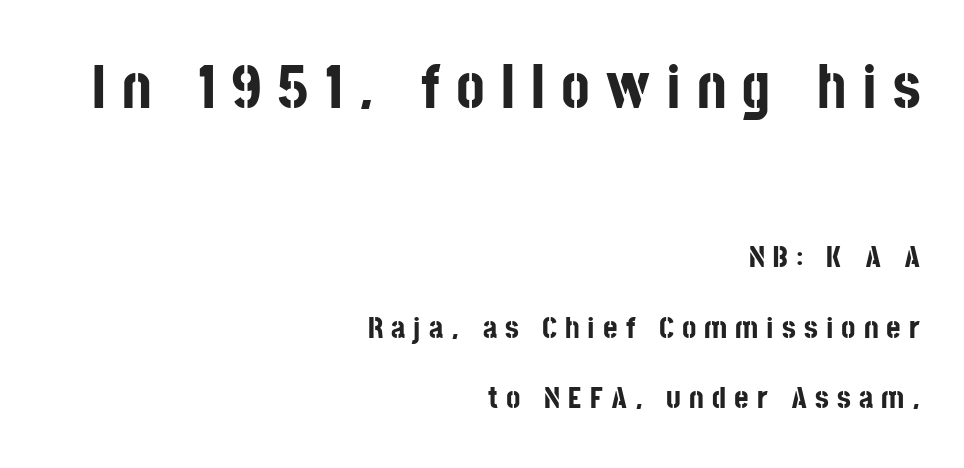
{"serif": "no", "italic": "no", "bold": "yes", "weight": "bold", "width": "condensed", "stroke_contrast": "low", "x_height": "large", "monospaced": "no", "underline": "no", "align": "right", "line_spacing": "loose", "line_spacing_ratio": 2.28, "letter_spacing": "wide", "letter_spacing_em": 0.26, "larger_block": "first", "size_ratio": 2.0, "glyph_px": 62}
